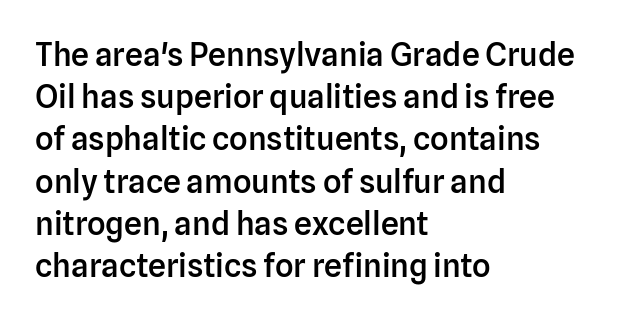
One glance says typical: line gaps are just what's usual. Nothing sits at the stroke ends, so this counts as sans-serif. Designer's note — italics off, roman on. The rendering uses natural spacing where letterforms have individual widths. Compared with typical body copy, the letter spacing here is the same. Moderately thickened strokes mark this as semibold type.
